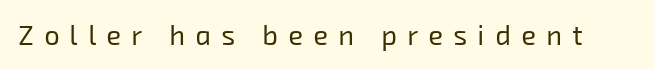
Check under the words: just untouched page. The tracking reads as deliberately expanded to a designer's eye. The weight would be labelled regular, book, light, or lighter still.
